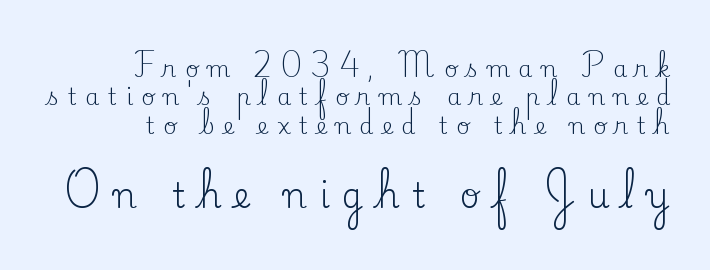
The image shows 34 px regular-weight type, upright; set line spacing 1.23x, unusually wide letter spacing (+0.37 em), not underlined; the second (bottom) block is 1.48x larger; low stroke contrast and a small x-height.
